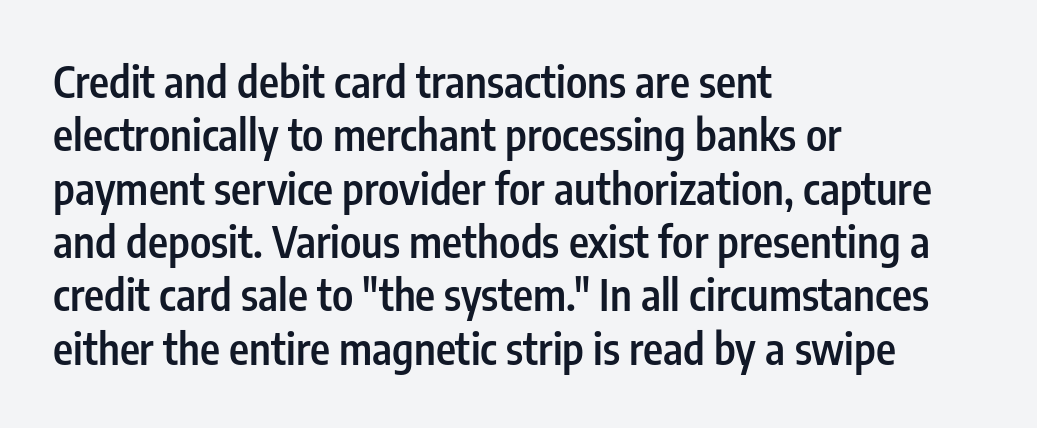
When letters stand straight like this, we call the style roman or upright. This rendering leaves character spacing at its baseline value. Slightly chunky letters — semibold, I'd say, not full bold. Serifs: no, the terminals of the letterforms are clean.
